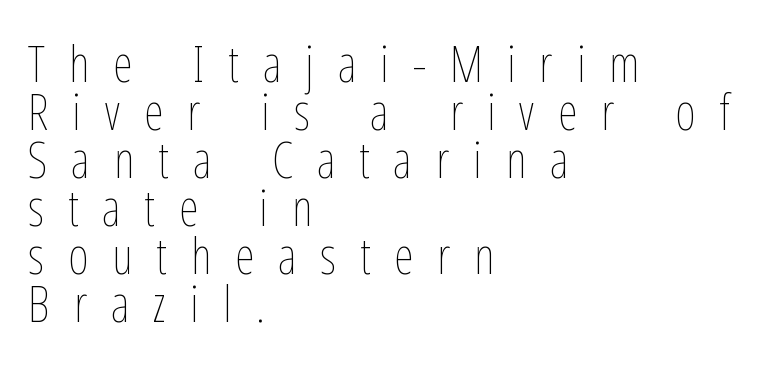
The image shows 50 px thin, condensed type, upright; set left-aligned, tight line spacing (0.96x), unusually wide letter spacing (+0.48 em), not underlined; low stroke contrast and a medium x-height.
